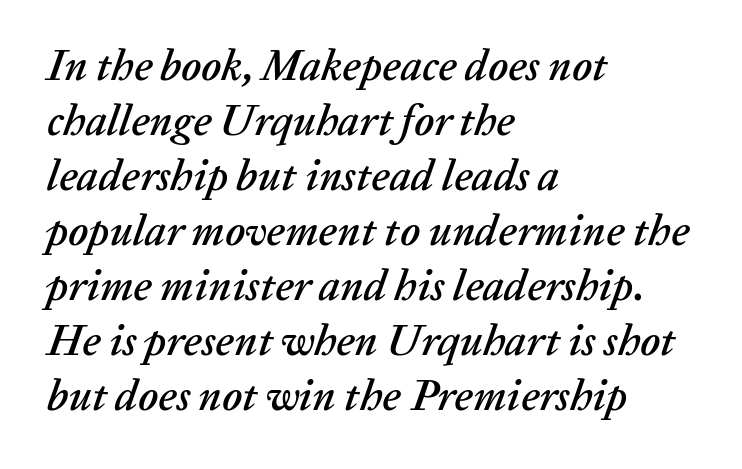
{"italic": "yes", "lean": "right", "slant_degrees": 20, "width": "normal", "stroke_contrast": "low", "x_height": "medium", "monospaced": "no", "underline": "no", "align": "left", "line_spacing": "normal", "line_spacing_ratio": 1.28, "letter_spacing": "normal", "letter_spacing_em": 0.0, "glyph_px": 43}
